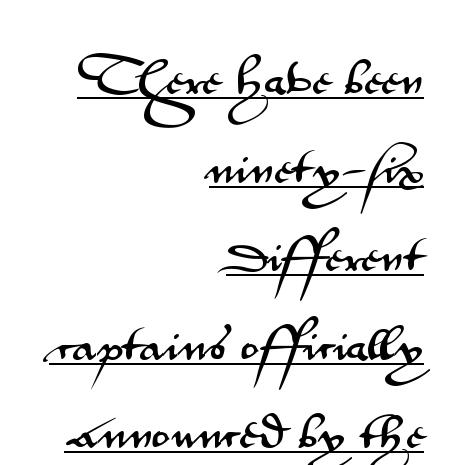
The image shows 38 px wide sans-serif type; set right-aligned, loose line spacing (2.33x), normal letter spacing, underlined; medium stroke contrast and a small x-height.
